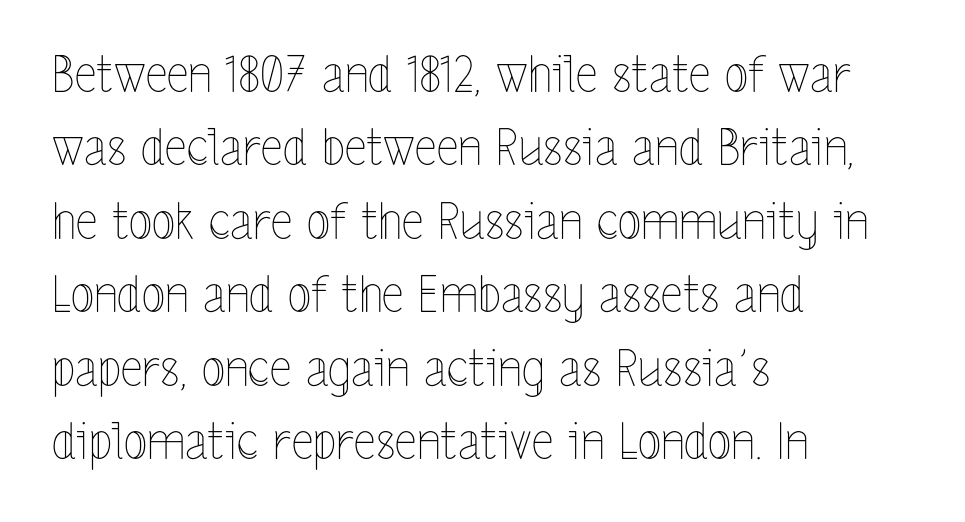
The lines sit at an ordinary, default distance from one another. Ascenders rise straight up at ninety degrees. This sample is left-justified, so line endings fall wherever the words run out. There is no visible air inserted between adjacent glyphs. The specimen omits any rule beneath the text block's lines. Varying glyph widths throughout — classic text-font behaviour.
